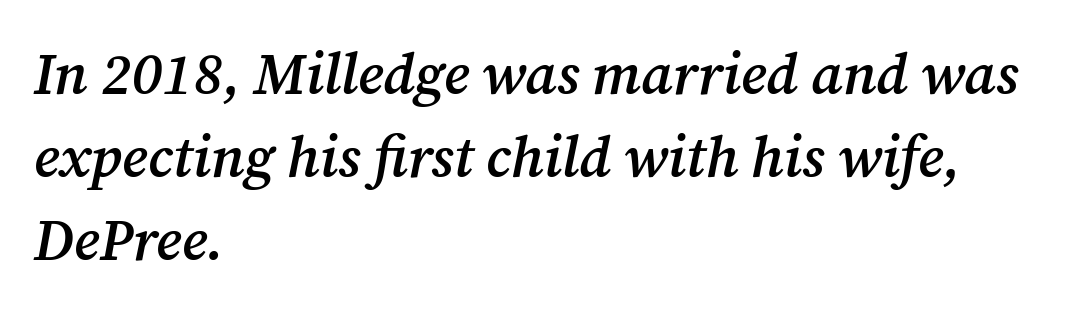
Normally led — the rows are evenly, conventionally spaced. The lettering tilts uniformly, giving the passage an italic look. The compositor pushed each line to the left boundary. The face used here is rendered with its standard letterfit. Semibold letterforms, between regular and bold.
